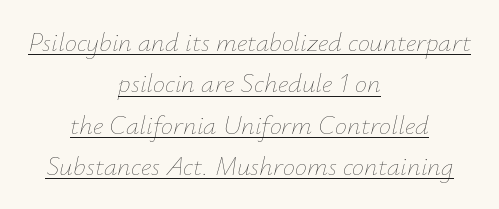
{"italic": "yes", "lean": "right", "slant_degrees": 12, "bold": "no", "underline": "yes", "align": "center", "line_spacing": "normal", "line_spacing_ratio": 1.53, "letter_spacing": "normal", "letter_spacing_em": 0.0, "glyph_px": 27}
